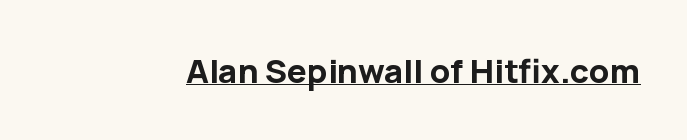
{"serif": "no", "italic": "no", "bold": "yes", "weight": "bold", "width": "normal", "stroke_contrast": "low", "x_height": "medium", "monospaced": "no", "underline": "yes", "letter_spacing": "normal", "letter_spacing_em": 0.0, "glyph_px": 33}
